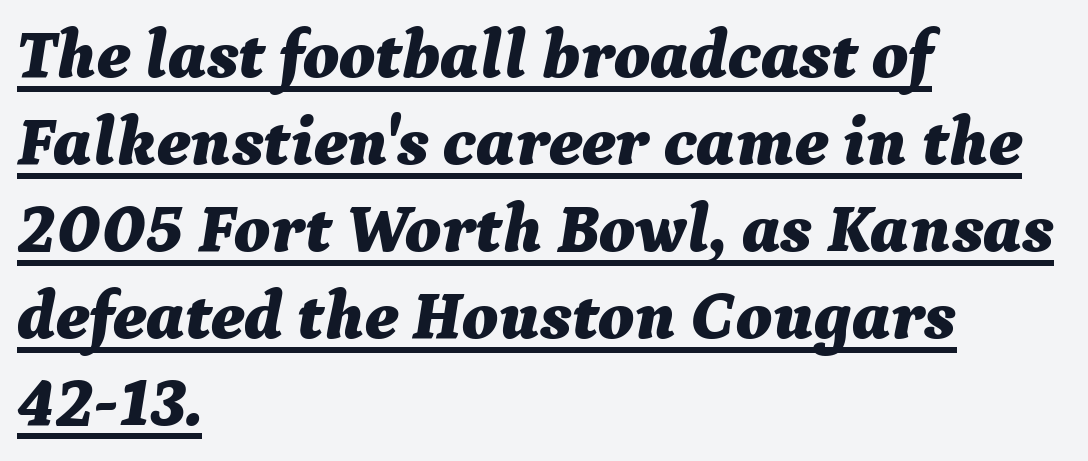
Q: Is the text bold? A: Yes.
Q: Is the text italic (slanted)? A: Yes, it leans right by about 9 degrees.
Q: Is the text underlined? A: Yes.
Q: How is the paragraph aligned? A: Left-aligned.
Q: Is the spacing between letters normal or unusually wide? A: Normal.
Q: Is the spacing between lines tight, normal or loose? A: Normal.
Q: Width (condensed, normal, or wide)? A: Normal.
Q: Stroke contrast? A: Medium.
Q: x-height? A: Medium.
Q: Monospaced? A: No.
